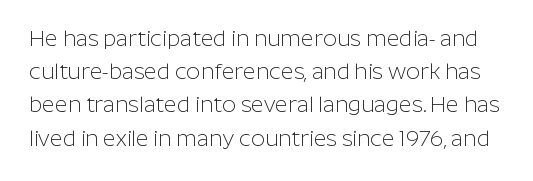
Nobody drew a line under any word here. The letters stand straight up with perfectly vertical stems. Is the type heavy? It reads as light-to-regular instead. The type is set solid horizontally, with unmodified tracking. The lines sit at an ordinary, default distance from one another.
